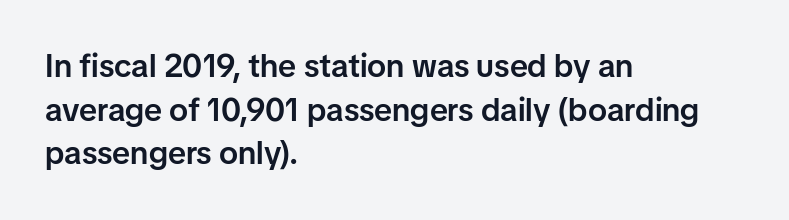
Q: Is the text bold? A: Semi-bold.
Q: Is the text italic (slanted)? A: No, it is upright.
Q: Is the typeface a serif or a sans-serif typeface? A: Sans-serif.
Q: Is the text underlined? A: No.
Q: How is the paragraph aligned? A: Left-aligned.
Q: Is the spacing between letters normal or unusually wide? A: Normal.
Q: Is the spacing between lines tight, normal or loose? A: Normal.
Q: Width (condensed, normal, or wide)? A: Normal.
Q: Stroke contrast? A: Low.
Q: x-height? A: Medium.
Q: Monospaced? A: No.
